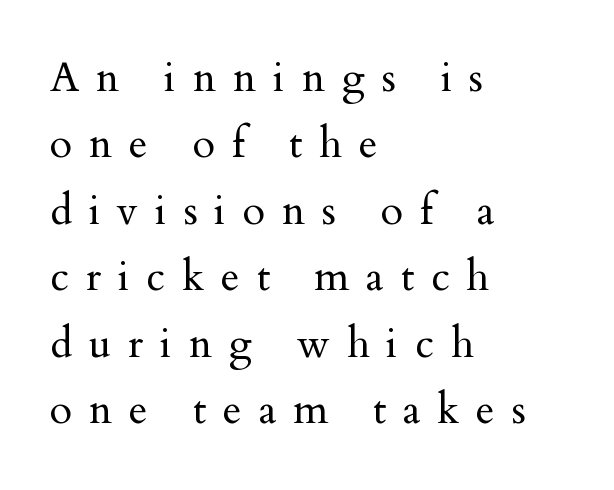
Q: Is the text bold? A: No.
Q: Is the text italic (slanted)? A: No, it is upright.
Q: Is the typeface a serif or a sans-serif typeface? A: Serif.
Q: Is the text underlined? A: No.
Q: How is the paragraph aligned? A: Left-aligned.
Q: Is the spacing between letters normal or unusually wide? A: Unusually wide.
Q: Is the spacing between lines tight, normal or loose? A: Normal.
Q: Width (condensed, normal, or wide)? A: Normal.
Q: Stroke contrast? A: Medium.
Q: x-height? A: Small.
Q: Monospaced? A: No.
